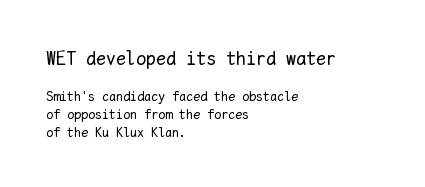
Q: Is the text bold? A: No.
Q: Is the text italic (slanted)? A: No, it is upright.
Q: Is the text underlined? A: No.
Q: How is the paragraph aligned? A: Left-aligned.
Q: Is the spacing between letters normal or unusually wide? A: Normal.
Q: Is the spacing between lines tight, normal or loose? A: Normal.
Q: Which block of text is set in a larger size, the first (top) or the second (bottom)? A: The first (top) one.
